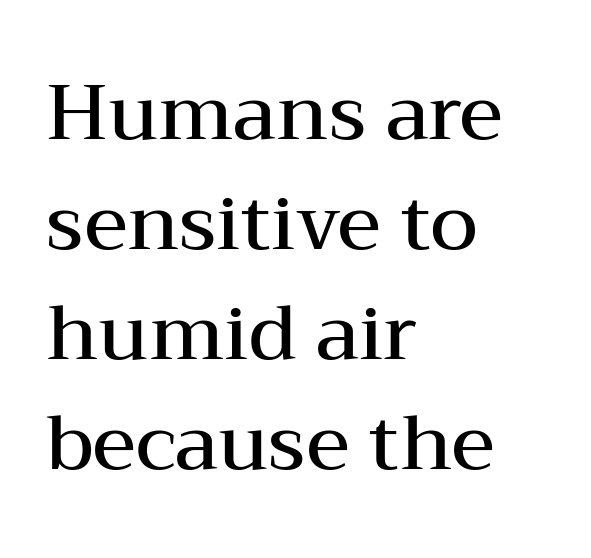
Q: Is the text bold? A: Semi-bold.
Q: Is the text italic (slanted)? A: No, it is upright.
Q: Is the typeface a serif or a sans-serif typeface? A: Serif.
Q: Is the text underlined? A: No.
Q: How is the paragraph aligned? A: Left-aligned.
Q: Is the spacing between letters normal or unusually wide? A: Normal.
Q: Is the spacing between lines tight, normal or loose? A: Normal.
Q: Width (condensed, normal, or wide)? A: Wide.
Q: Stroke contrast? A: Medium.
Q: x-height? A: Medium.
Q: Monospaced? A: No.
